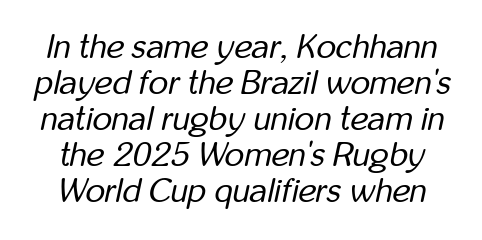
Q: Is the text bold? A: No.
Q: Is the text italic (slanted)? A: Yes, it leans right by about 12 degrees.
Q: Is the text underlined? A: No.
Q: Is the spacing between letters normal or unusually wide? A: Normal.
Q: Is the spacing between lines tight, normal or loose? A: Tight.
Q: Width (condensed, normal, or wide)? A: Condensed.
Q: Stroke contrast? A: Low.
Q: x-height? A: Medium.
Q: Monospaced? A: No.
